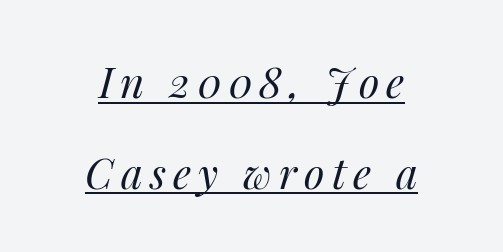
A typesetter would call this proportional, since set widths differ per character. An italicized treatment has been applied to the whole sample. You could fit nearly another row in the gap between these rows. A continuous stroke trails under the words, as in a hyperlink. The cut favours lightness, reaching ordinary text weight at its darkest.
